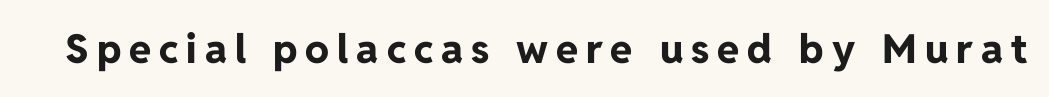
{"serif": "no", "italic": "no", "bold": "yes", "weight": "bold", "width": "normal", "stroke_contrast": "low", "x_height": "medium", "monospaced": "no", "underline": "no", "letter_spacing": "wide", "letter_spacing_em": 0.2, "glyph_px": 40}
